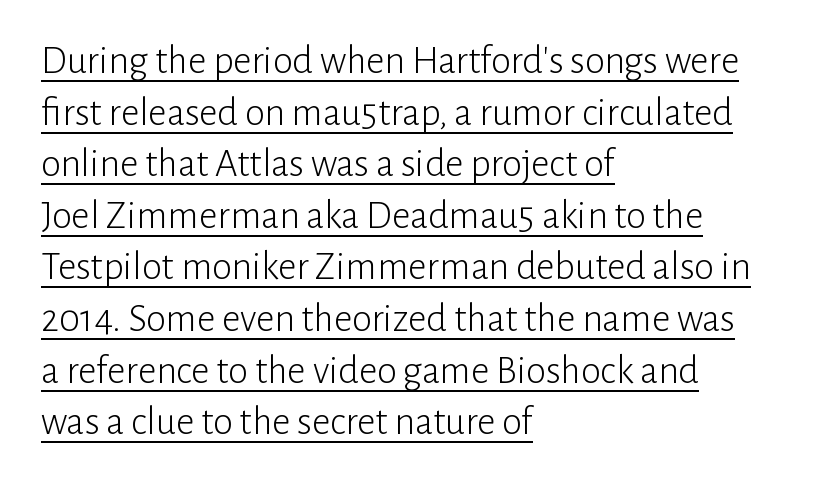
The image shows 40 px light sans-serif type, upright; set left-aligned, normal line spacing (1.29x), normal letter spacing, underlined; low stroke contrast and a medium x-height.
